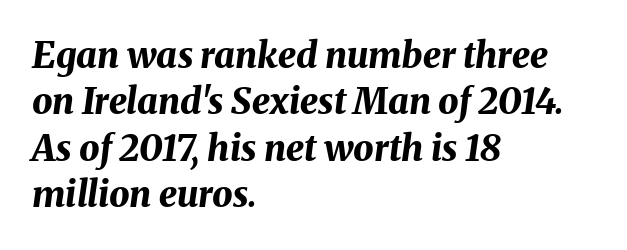
Q: Is the text bold? A: Yes.
Q: Is the text italic (slanted)? A: Yes, it leans right by about 8 degrees.
Q: Is the text underlined? A: No.
Q: How is the paragraph aligned? A: Left-aligned.
Q: Is the spacing between letters normal or unusually wide? A: Normal.
Q: Is the spacing between lines tight, normal or loose? A: Normal.
Q: Width (condensed, normal, or wide)? A: Normal.
Q: Stroke contrast? A: Medium.
Q: x-height? A: Medium.
Q: Monospaced? A: No.
